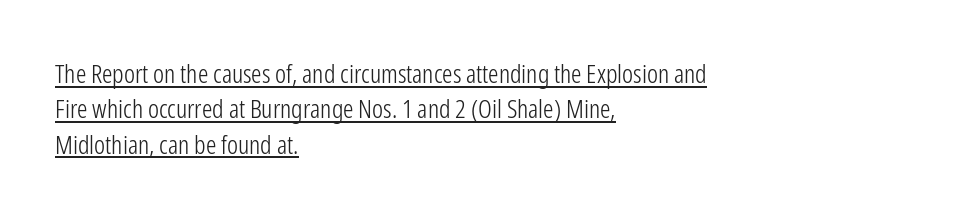
{"italic": "no", "bold": "no", "underline": "yes", "align": "left", "line_spacing": "normal", "line_spacing_ratio": 1.36, "letter_spacing": "normal", "letter_spacing_em": 0.0, "glyph_px": 26}
